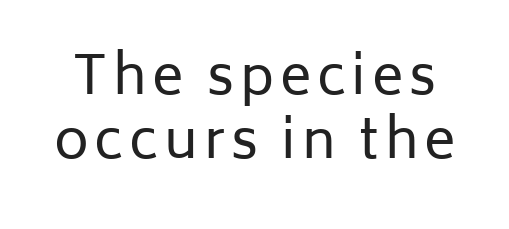
{"serif": "no", "italic": "no", "bold": "no", "weight": "regular", "width": "normal", "stroke_contrast": "low", "x_height": "medium", "monospaced": "no", "underline": "no", "line_spacing_ratio": 1.21, "glyph_px": 53}
